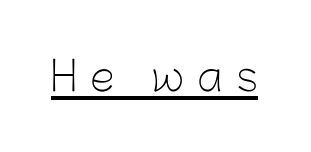
Do the characters align in a grid? No, the font is proportional. This rendering employs a face without finishing strokes, i.e., a sans-serif. Caption: face not bold, strokes unweighted. The passage shown has open, widely tracked lettering throughout. Quick note: underline on.
